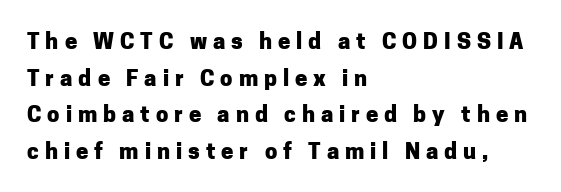
Rows of type keep a routine distance in the vertical direction. Does the copy run flush right? No — it runs flush left. Underline: absent. Every letter is thick-stroked: bold, no question.
